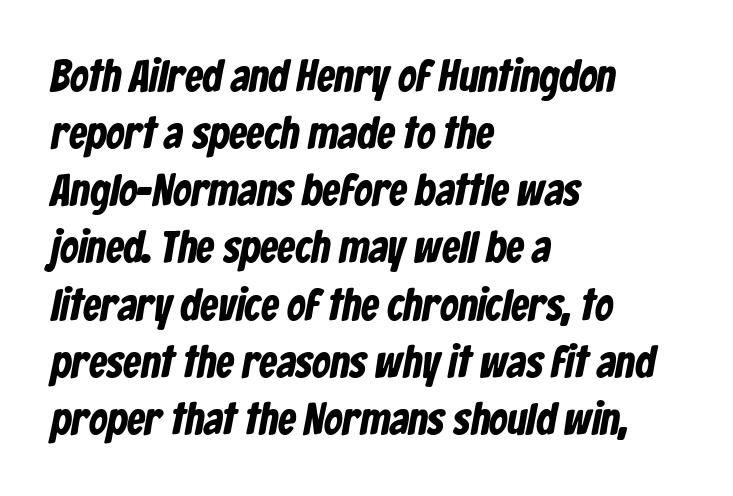
Q: Is the typeface a serif or a sans-serif typeface? A: Sans-serif.
Q: Is the text underlined? A: No.
Q: How is the paragraph aligned? A: Left-aligned.
Q: Is the spacing between letters normal or unusually wide? A: Normal.
Q: Is the spacing between lines tight, normal or loose? A: Normal.
Q: Width (condensed, normal, or wide)? A: Condensed.
Q: Stroke contrast? A: Low.
Q: x-height? A: Medium.
Q: Monospaced? A: No.
